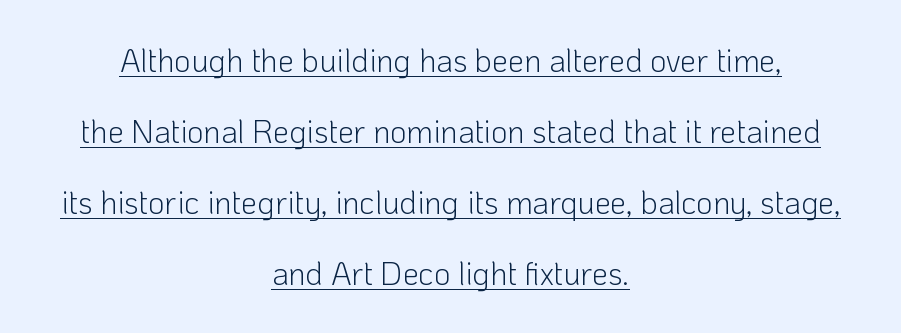
The image shows 32 px light sans-serif type, upright; set centered, loose line spacing (2.22x), normal letter spacing, underlined; low stroke contrast and a medium x-height.
